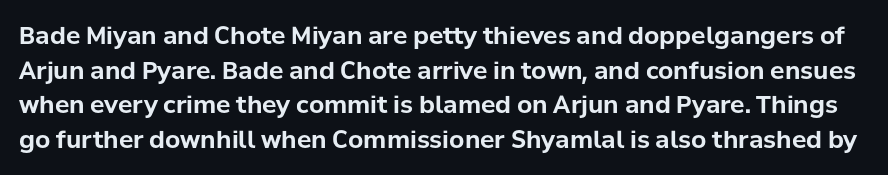
{"italic": "no", "bold": "yes", "underline": "no", "line_spacing": "normal", "line_spacing_ratio": 1.44, "letter_spacing": "normal", "letter_spacing_em": 0.0, "glyph_px": 24}
